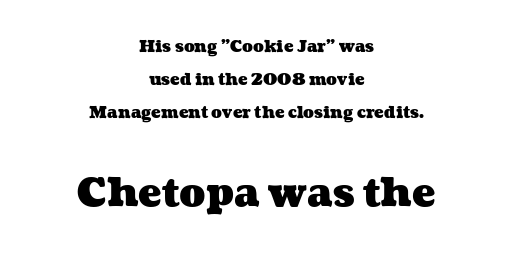
Q: Is the text bold? A: Yes.
Q: Is the text underlined? A: No.
Q: How is the paragraph aligned? A: Centered.
Q: Is the spacing between letters normal or unusually wide? A: Normal.
Q: Is the spacing between lines tight, normal or loose? A: Loose.
Q: Which block of text is set in a larger size, the first (top) or the second (bottom)? A: The second (bottom) one.
Q: Width (condensed, normal, or wide)? A: Wide.
Q: Stroke contrast? A: Medium.
Q: x-height? A: Medium.
Q: Monospaced? A: No.
